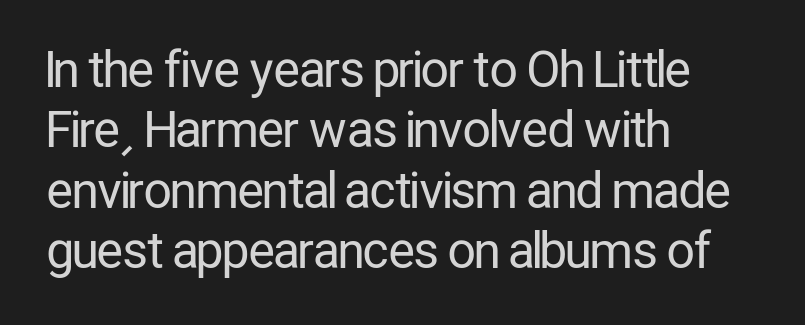
The image shows 49 px regular-weight, condensed sans-serif type, upright; set left-aligned, line spacing 1.23x, normal letter spacing, not underlined; low stroke contrast and a medium x-height.
